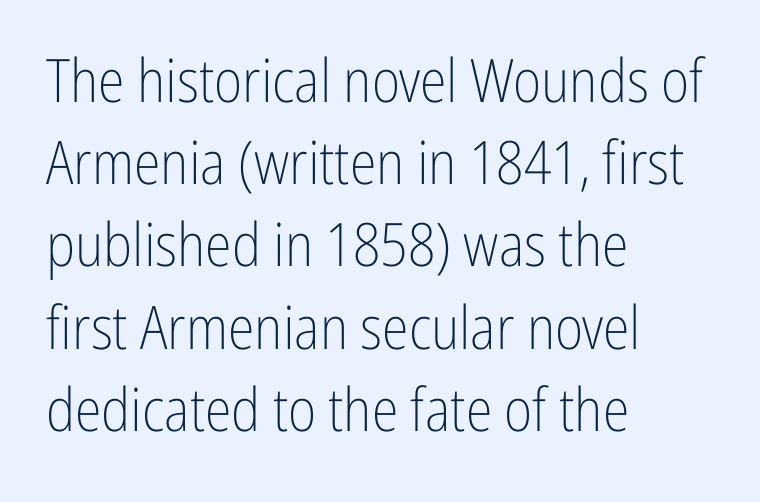
Q: Is the text bold? A: No.
Q: Is the text italic (slanted)? A: No, it is upright.
Q: Is the typeface a serif or a sans-serif typeface? A: Sans-serif.
Q: Is the text underlined? A: No.
Q: How is the paragraph aligned? A: Left-aligned.
Q: Is the spacing between letters normal or unusually wide? A: Normal.
Q: Is the spacing between lines tight, normal or loose? A: Normal.
Q: Width (condensed, normal, or wide)? A: Condensed.
Q: Stroke contrast? A: Low.
Q: x-height? A: Medium.
Q: Monospaced? A: No.
